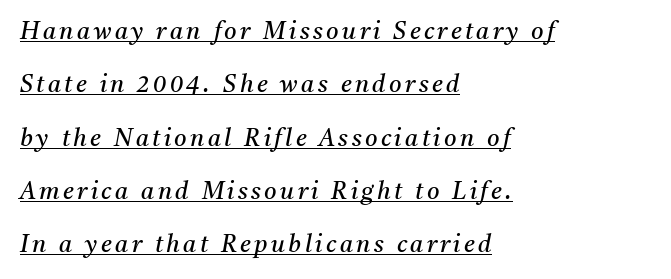
Q: Is the text bold? A: No.
Q: Is the text italic (slanted)? A: Yes, it leans right by about 11 degrees.
Q: Is the text underlined? A: Yes.
Q: How is the paragraph aligned? A: Left-aligned.
Q: Is the spacing between lines tight, normal or loose? A: Loose.
